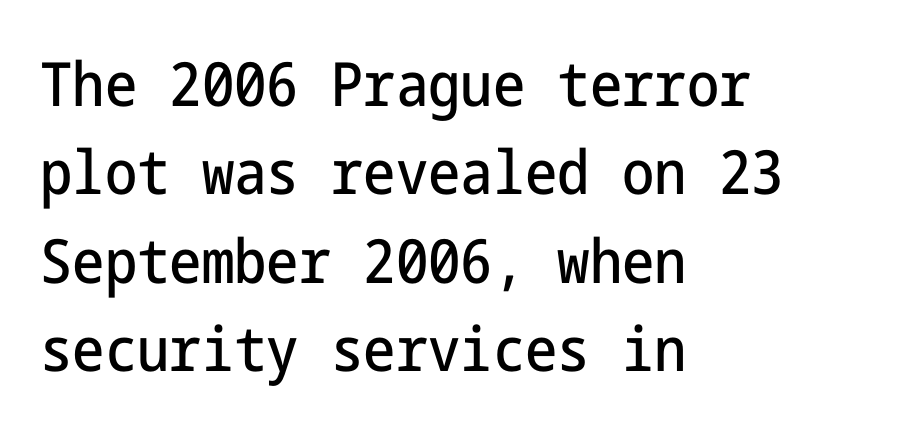
Observe the ordinary spacing: letters are neighbours, not strangers. The glyphs in this specimen are sans serif. Each row of text sits above clean, open space. Horizontal bands of white between lines are of average thickness. Horizontally, the lines are justified to the leading edge only. Italic? Not at all — the glyphs are vertical.
